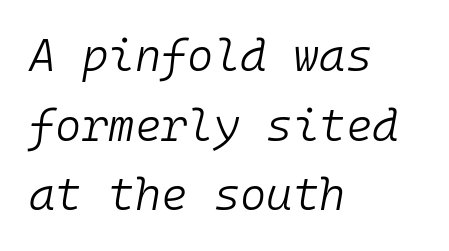
Compared with a typical body face, this is equally light or lighter still. The lines are quadded left. Glance below the letters and you will spot only blank space. Evenly set lines give the paragraph a standard silhouette. How are the letters spaced? Ordinarily, with no added tracking. Observe the lean: these are italic letterforms.
